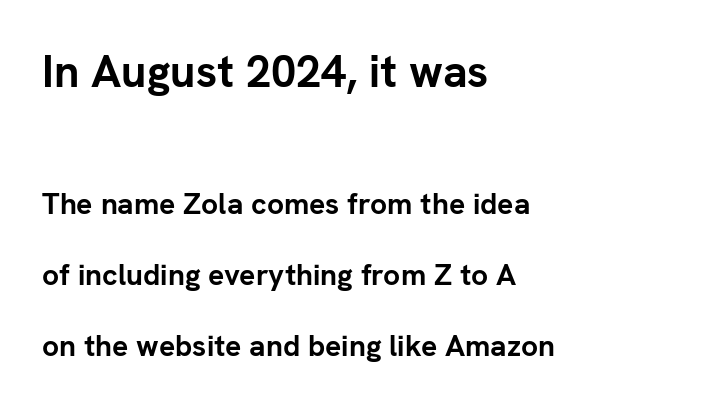
{"serif": "no", "italic": "no", "bold": "yes", "weight": "semibold", "width": "normal", "stroke_contrast": "low", "x_height": "medium", "monospaced": "no", "underline": "no", "align": "left", "line_spacing": "loose", "line_spacing_ratio": 2.36, "letter_spacing": "normal", "letter_spacing_em": 0.0, "larger_block": "first", "size_ratio": 1.5, "glyph_px": 45}
